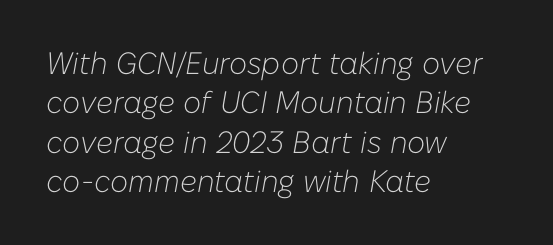
Only glyphs here, with clear space below each row. Proportional: the letters do not fall into vertical columns. The weight tops out at a normal text grade. The ragged edge is on the right, which tells us the setting is flush left.
